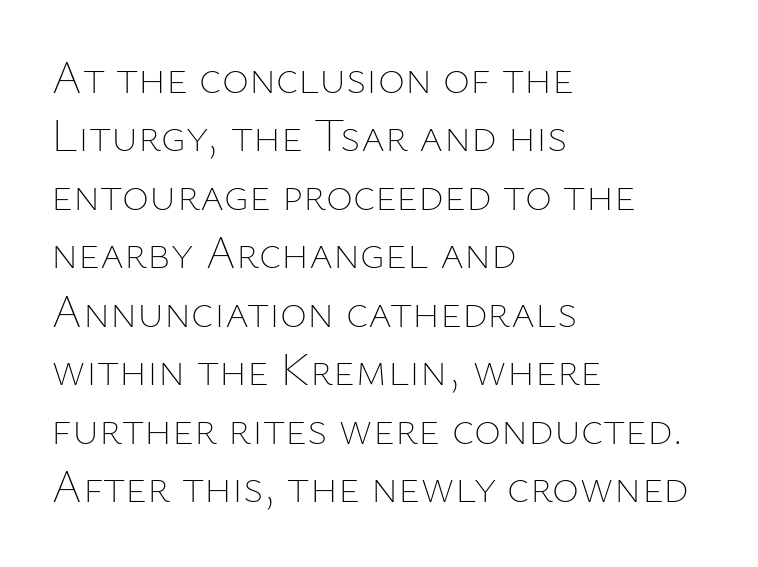
The image shows 46 px thin type, upright; set left-aligned, normal line spacing (1.27x), normal letter spacing, not underlined; low stroke contrast and a medium x-height.
